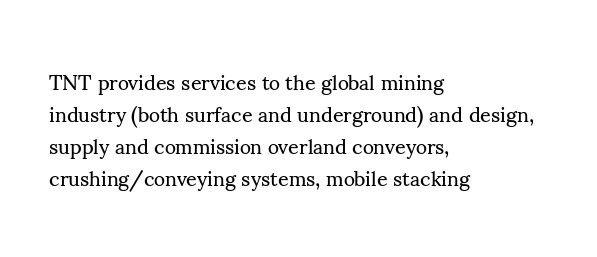
{"italic": "no", "bold": "no", "underline": "no", "align": "left", "line_spacing": "normal", "line_spacing_ratio": 1.52, "letter_spacing": "normal", "letter_spacing_em": 0.0, "glyph_px": 21}
